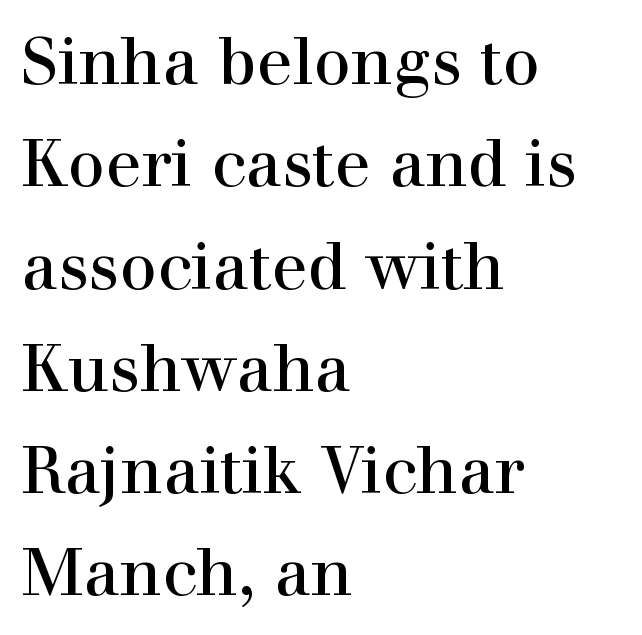
Vertical strokes here are truly vertical. A classic flush-left, rag-right setting is used for this passage. Clear beneath every line of the passage. Small tapered or slab feet sit at the stroke ends, so this counts as serif.
